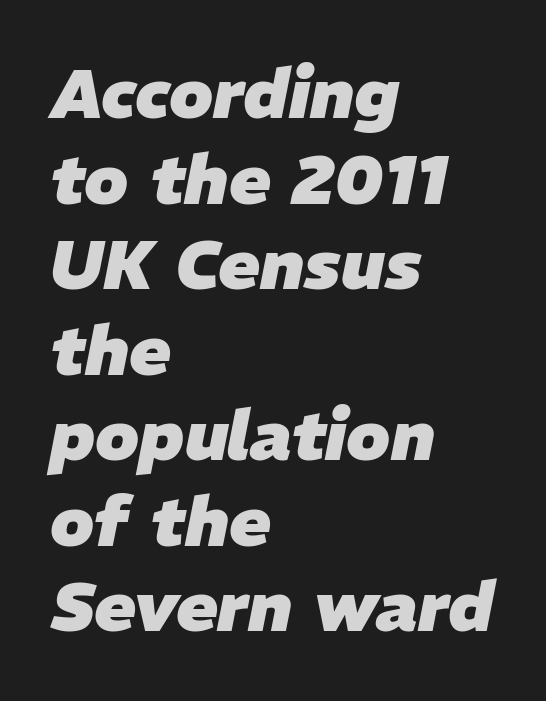
{"italic": "yes", "lean": "right", "slant_degrees": 11, "bold": "yes", "weight": "heavy", "width": "normal", "stroke_contrast": "low", "x_height": "medium", "monospaced": "no", "underline": "no", "align": "left", "line_spacing_ratio": 1.24, "letter_spacing": "normal", "letter_spacing_em": 0.0, "glyph_px": 69}
